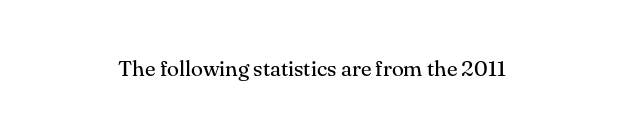
The image shows 22 px text type, upright; set normal letter spacing, not underlined.
